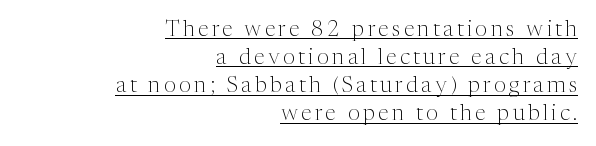
A normal amount of white space separates one row of letters from the next. Weight class: somewhere from thin through regular. Quick note: not italic, upright. Typeset ragged left — the right edge is the straight one. Is there an underline? Yes — a line sits under the letters.
